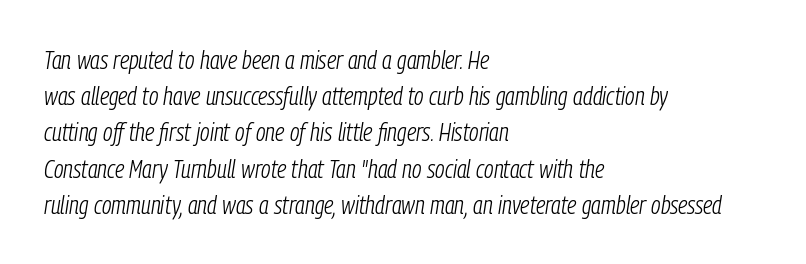
Q: Is the text bold? A: No.
Q: Is the text italic (slanted)? A: Yes, it leans right by about 9 degrees.
Q: Is the text underlined? A: No.
Q: How is the paragraph aligned? A: Left-aligned.
Q: Is the spacing between letters normal or unusually wide? A: Normal.
Q: Is the spacing between lines tight, normal or loose? A: Normal.
